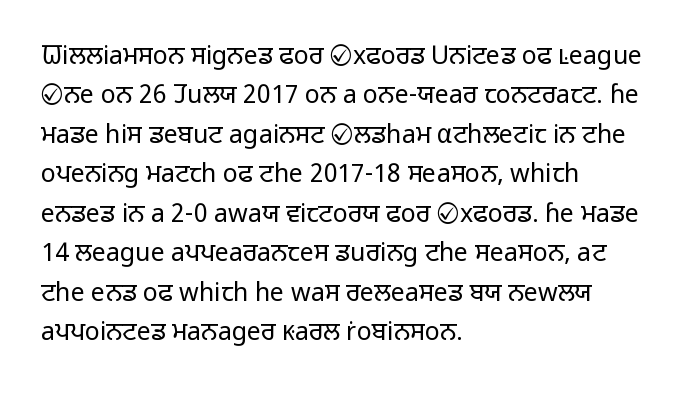
Q: Is the text bold? A: No.
Q: Is the text italic (slanted)? A: No, it is upright.
Q: Is the text underlined? A: No.
Q: How is the paragraph aligned? A: Left-aligned.
Q: Is the spacing between letters normal or unusually wide? A: Normal.
Q: Is the spacing between lines tight, normal or loose? A: Normal.
